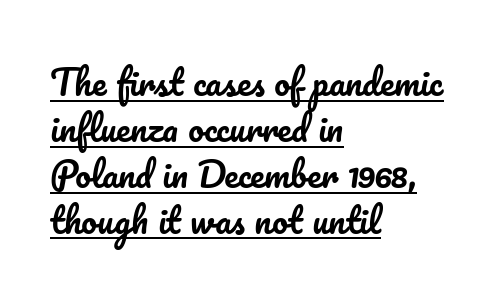
Reading down the block, your eye returns to a fixed left position each line. You can see a thin bar hugging the bottom of the glyphs. Spacing verdict: proportional, widths tailored to each character.
